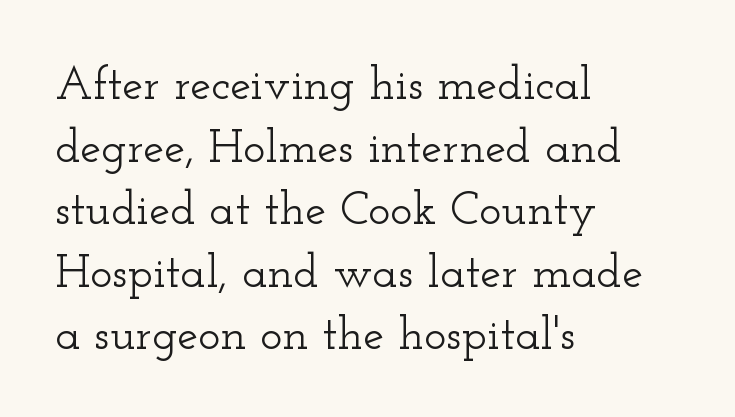
Q: Is the text italic (slanted)? A: No, it is upright.
Q: Is the typeface a serif or a sans-serif typeface? A: Serif.
Q: Is the text underlined? A: No.
Q: How is the paragraph aligned? A: Left-aligned.
Q: Is the spacing between letters normal or unusually wide? A: Normal.
Q: Is the spacing between lines tight, normal or loose? A: Normal.
Q: Width (condensed, normal, or wide)? A: Wide.
Q: Stroke contrast? A: Low.
Q: x-height? A: Small.
Q: Monospaced? A: No.
